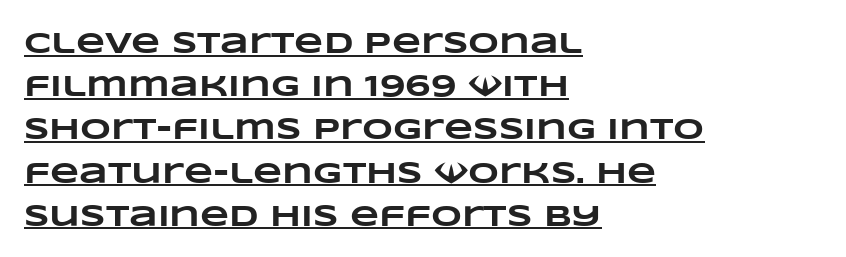
The image shows 30 px heavy, wide type; set left-aligned, normal line spacing (1.44x), normal letter spacing, underlined; low stroke contrast and a large x-height.
